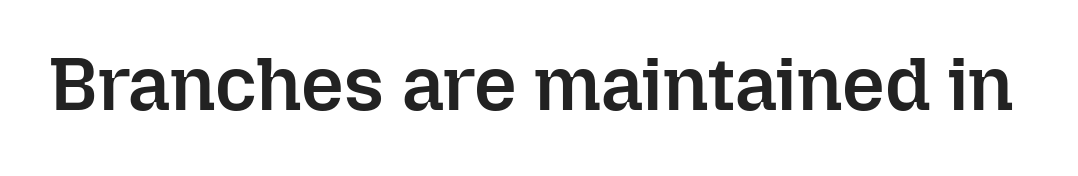
The image shows 75 px semibold type, upright; set normal letter spacing, not underlined; low stroke contrast and a medium x-height.
